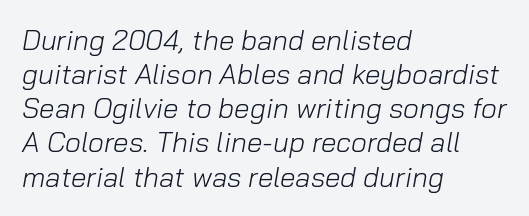
The image shows 28 px light type, italic (leaning right); set left-aligned, line spacing 1.22x, normal letter spacing, not underlined; low stroke contrast and a medium x-height.
